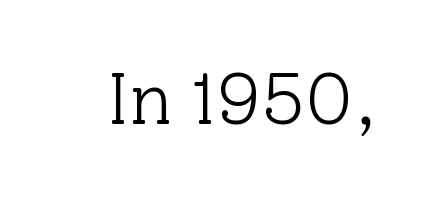
The image shows 72 px light serif type, upright; set normal letter spacing, not underlined; low stroke contrast and a medium x-height.
